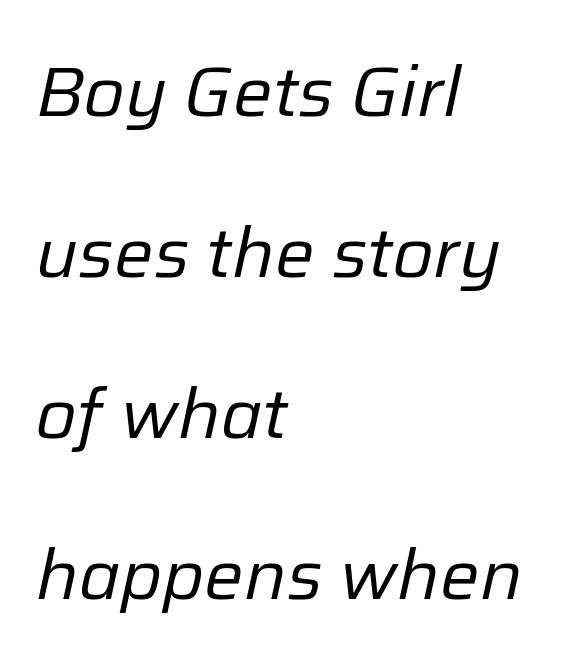
Q: Is the text bold? A: No.
Q: Is the text italic (slanted)? A: Yes, it leans right by about 12 degrees.
Q: Is the text underlined? A: No.
Q: How is the paragraph aligned? A: Left-aligned.
Q: Is the spacing between letters normal or unusually wide? A: Normal.
Q: Is the spacing between lines tight, normal or loose? A: Loose.
Q: Width (condensed, normal, or wide)? A: Normal.
Q: Stroke contrast? A: Low.
Q: x-height? A: Medium.
Q: Monospaced? A: No.
